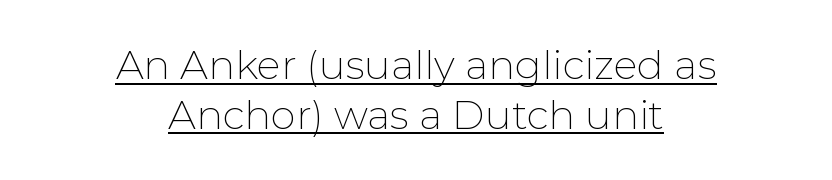
The font's upright variant was chosen for this text. In terms of letterspacing, this is plain default setting. Are there feet on the stems? There aren't — it's a sans. Compared with a typical body face, this is equally light or lighter still.
